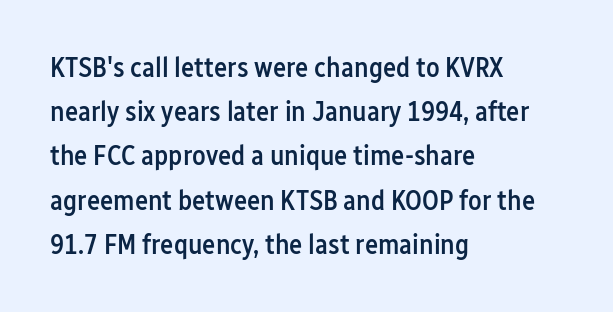
{"serif": "no", "italic": "no", "bold": "semi", "weight": "semibold", "width": "condensed", "stroke_contrast": "low", "x_height": "medium", "monospaced": "no", "underline": "no", "align": "left", "line_spacing": "normal", "line_spacing_ratio": 1.58, "letter_spacing": "normal", "letter_spacing_em": 0.0, "glyph_px": 28}
